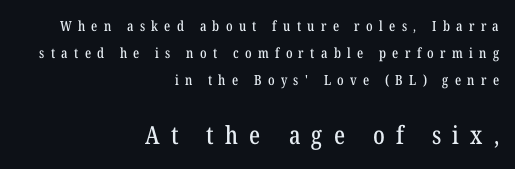
Every stem runs plumb, perpendicular to the baseline. The more generous point size was reserved for the lower chunk. Students, observe: this is what heavily led, spacious text looks like. Check under the words: just untouched page.
